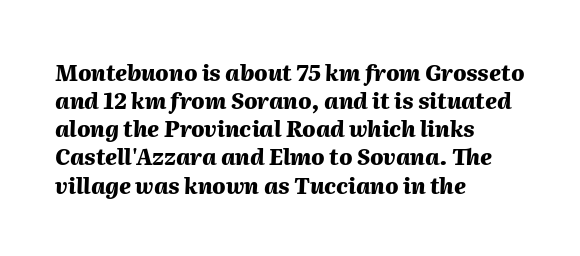
Nobody touched the tracking dial on this one. The rag falls on the right side of this text block. Strokes here are thick enough to call this a true bold. A typesetter would call this leading conventional body-copy spacing. If you drew a line through each stem, it would be angled.
